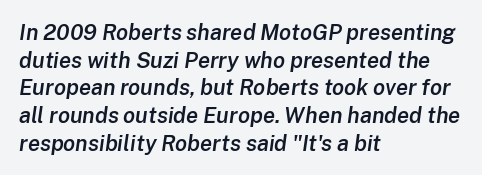
{"italic": "yes", "lean": "right", "slant_degrees": 8, "bold": "semi", "underline": "no", "align": "left", "line_spacing": "normal", "line_spacing_ratio": 1.26, "letter_spacing": "normal", "letter_spacing_em": 0.0, "glyph_px": 22}
